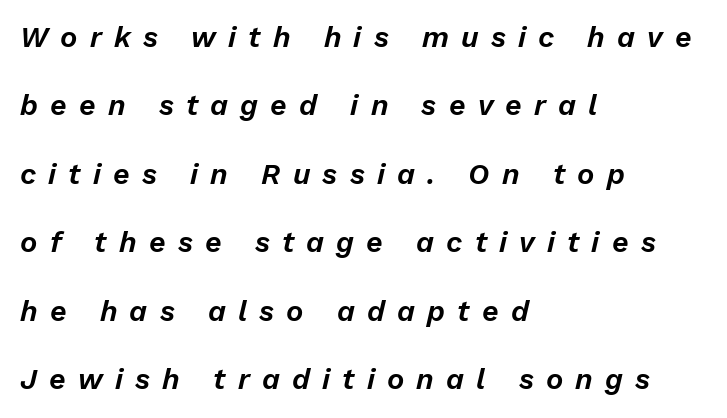
The tracking jumps out immediately: characters are airy and widely separated. Do the characters align in a grid? No, the font is proportional. Plain, unruled lines of type. These lines are set flush left with a ragged right edge. The rendering uses a large line-height, opening up the rows. Would a proofreader flag this as italicized? Yes.
